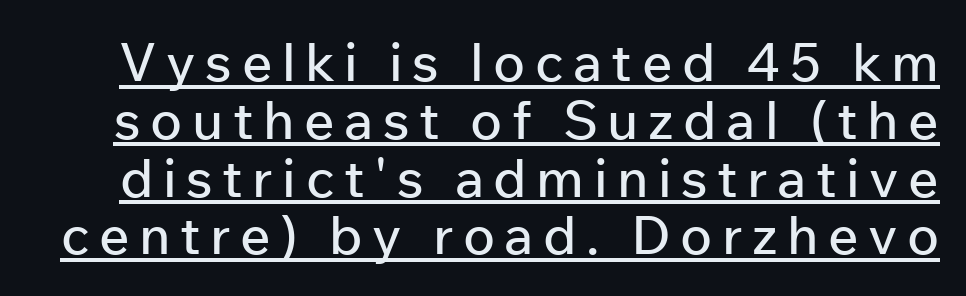
Q: Is the text italic (slanted)? A: No, it is upright.
Q: Is the typeface a serif or a sans-serif typeface? A: Sans-serif.
Q: Is the text underlined? A: Yes.
Q: Is the spacing between lines tight, normal or loose? A: Tight.
Q: Width (condensed, normal, or wide)? A: Normal.
Q: Stroke contrast? A: Low.
Q: x-height? A: Medium.
Q: Monospaced? A: No.
